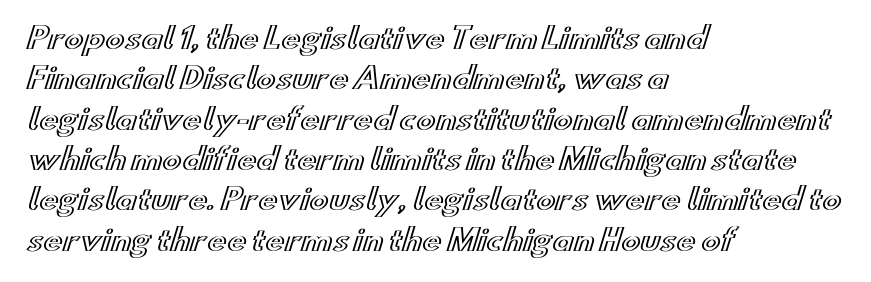
The image shows 29 px wide type; set left-aligned, normal line spacing (1.39x), normal letter spacing, not underlined; a small x-height.
